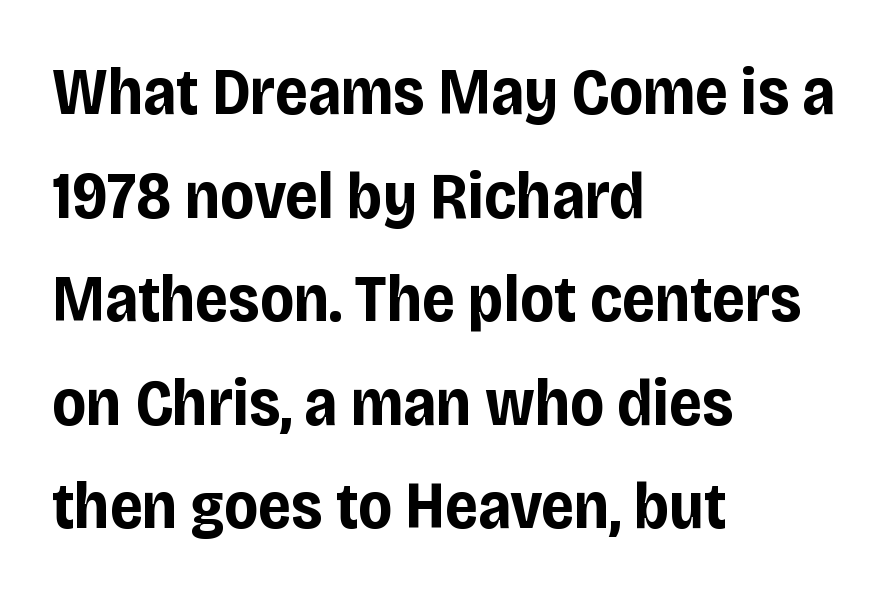
The image shows 66 px bold, condensed sans-serif type, upright; set left-aligned, normal line spacing (1.57x), normal letter spacing, not underlined; low stroke contrast and a large x-height.
